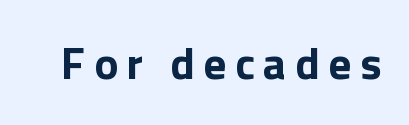
The image shows 45 px bold sans-serif type, upright; set not underlined; a medium x-height.
